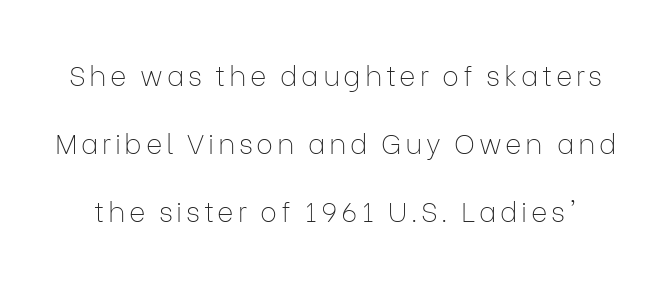
The image shows 28 px thin sans-serif type, upright; set loose line spacing (2.42x), not underlined; low stroke contrast and a medium x-height.
